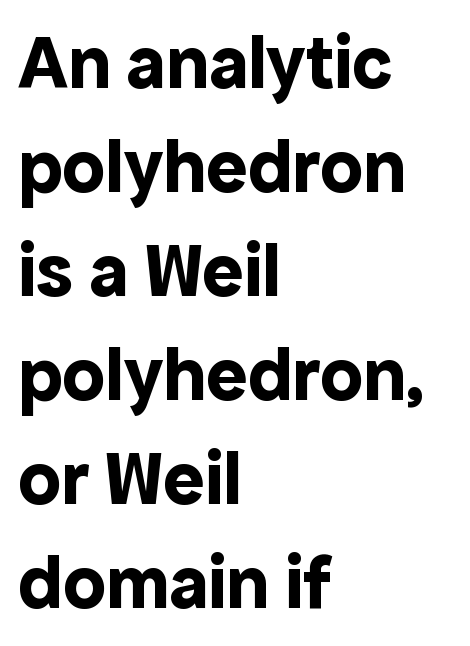
The image shows 77 px bold sans-serif type, upright; set left-aligned, normal line spacing (1.35x), normal letter spacing, not underlined; a medium x-height.
